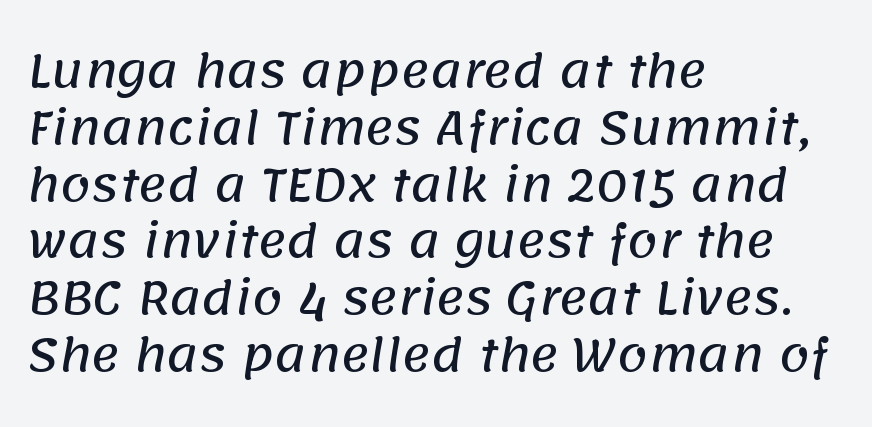
Q: Is the typeface a serif or a sans-serif typeface? A: Sans-serif.
Q: Is the text underlined? A: No.
Q: How is the paragraph aligned? A: Left-aligned.
Q: Is the spacing between letters normal or unusually wide? A: Normal.
Q: Is the spacing between lines tight, normal or loose? A: Normal.
Q: Width (condensed, normal, or wide)? A: Normal.
Q: Stroke contrast? A: Low.
Q: x-height? A: Large.
Q: Monospaced? A: No.
